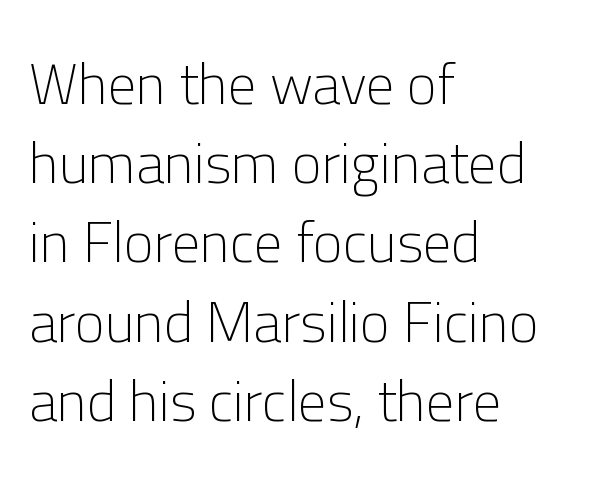
{"serif": "no", "italic": "no", "bold": "no", "weight": "light", "width": "normal", "stroke_contrast": "low", "x_height": "medium", "monospaced": "no", "underline": "no", "align": "left", "line_spacing": "normal", "line_spacing_ratio": 1.39, "letter_spacing": "normal", "letter_spacing_em": 0.0, "glyph_px": 57}
